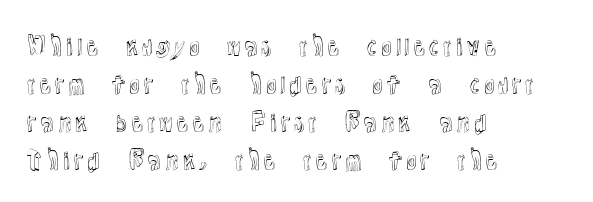
A normal amount of white space separates one row of letters from the next. In terms of letterspacing, this is plain default setting. Quick note: not italic, upright. Only glyphs here, with clear space below each row. Horizontally, the lines are justified to the leading edge only.
